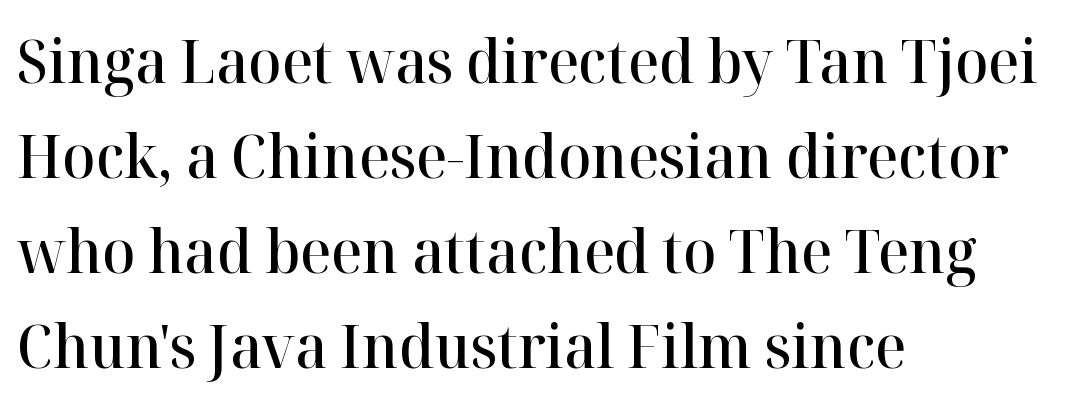
{"serif": "yes", "italic": "no", "bold": "semi", "weight": "semibold", "width": "normal", "stroke_contrast": "high", "x_height": "medium", "monospaced": "no", "underline": "no", "align": "left", "line_spacing": "normal", "line_spacing_ratio": 1.56, "letter_spacing": "normal", "letter_spacing_em": 0.0, "glyph_px": 61}
